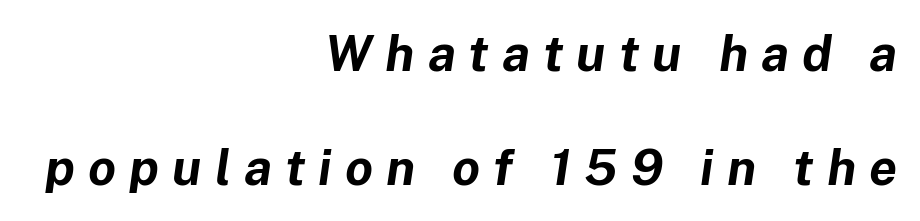
Q: Is the text bold? A: Yes.
Q: Is the text italic (slanted)? A: Yes, it leans right by about 8 degrees.
Q: Is the text underlined? A: No.
Q: How is the paragraph aligned? A: Right-aligned.
Q: Is the spacing between letters normal or unusually wide? A: Unusually wide.
Q: Is the spacing between lines tight, normal or loose? A: Loose.
Q: Width (condensed, normal, or wide)? A: Normal.
Q: Stroke contrast? A: Low.
Q: x-height? A: Medium.
Q: Monospaced? A: No.
